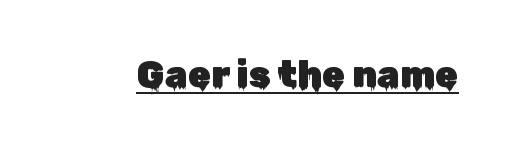
Unlike italic type, these characters show no tilt at all. You could call the tracking neutral — neither tight nor loose. Is this a fixed-width face? No — the glyphs have proportional, varying widths. Underlined type. Nothing sits at the stroke ends, so this counts as sans-serif.
